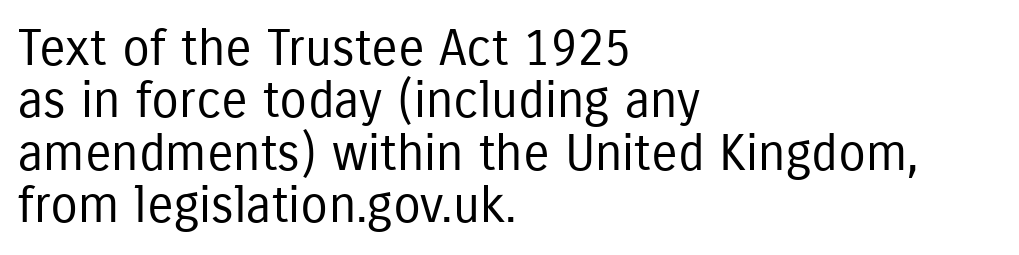
Q: Is the text bold? A: No.
Q: Is the text italic (slanted)? A: No, it is upright.
Q: Is the typeface a serif or a sans-serif typeface? A: Sans-serif.
Q: Is the text underlined? A: No.
Q: How is the paragraph aligned? A: Left-aligned.
Q: Is the spacing between letters normal or unusually wide? A: Normal.
Q: Is the spacing between lines tight, normal or loose? A: Tight.
Q: Width (condensed, normal, or wide)? A: Condensed.
Q: Stroke contrast? A: Low.
Q: x-height? A: Medium.
Q: Monospaced? A: No.
